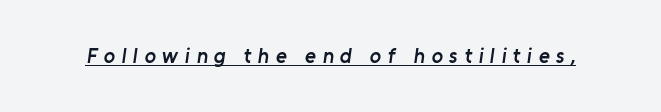
Display-style spreading of the glyphs; the letterfit is very open. Heft: intermediate — a semibold. Looks like someone drew a line under every word here.
